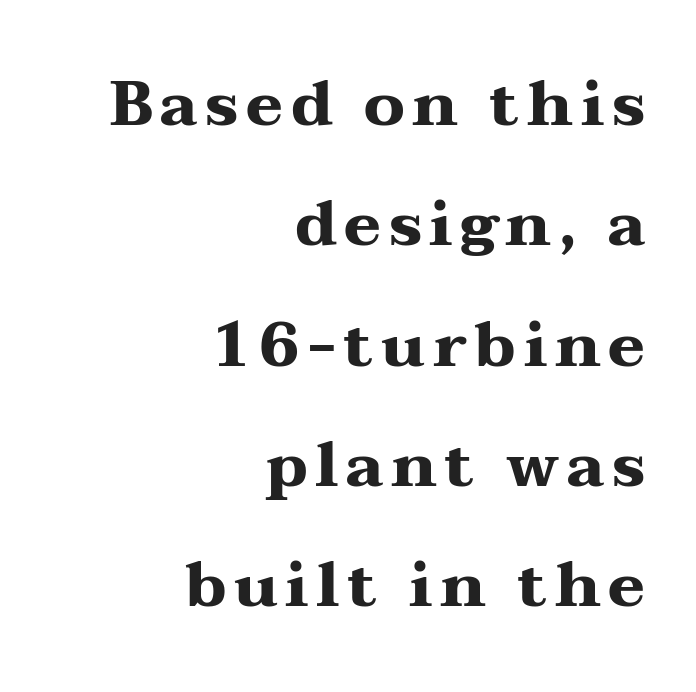
The image shows 63 px heavy, wide serif type, upright; set right-aligned, loose line spacing (1.91x), not underlined; medium stroke contrast and a medium x-height.
